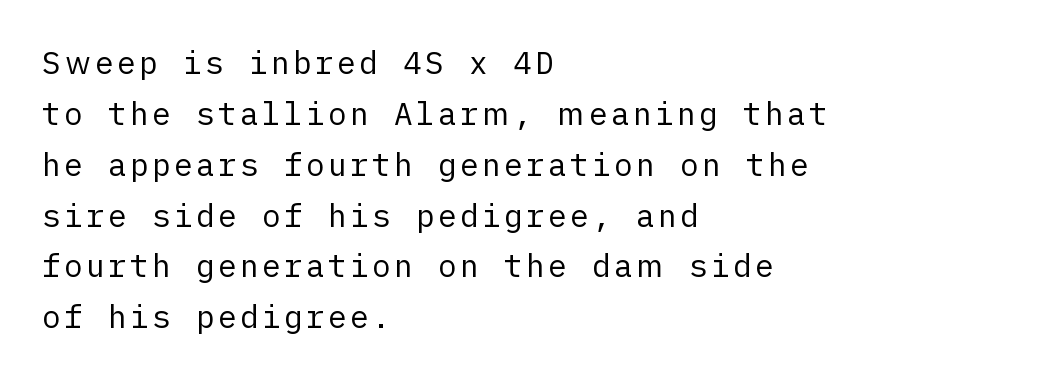
Q: Is the text bold? A: No.
Q: Is the text italic (slanted)? A: No, it is upright.
Q: Is the typeface a serif or a sans-serif typeface? A: Sans-serif.
Q: Is the text underlined? A: No.
Q: How is the paragraph aligned? A: Left-aligned.
Q: Is the spacing between lines tight, normal or loose? A: Normal.
Q: Width (condensed, normal, or wide)? A: Normal.
Q: Stroke contrast? A: Low.
Q: x-height? A: Medium.
